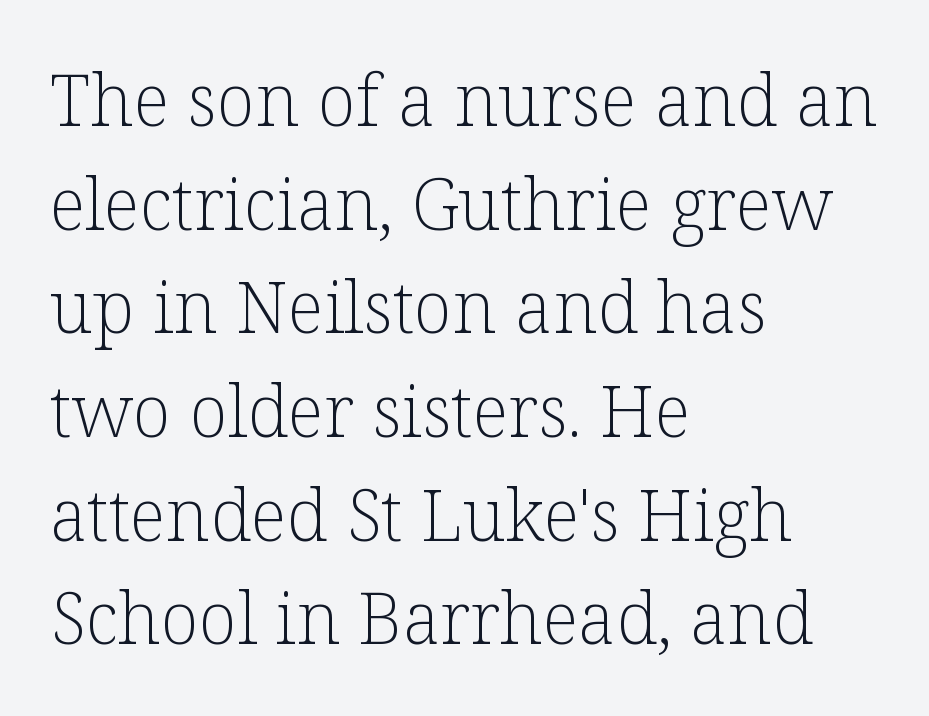
{"serif": "yes", "italic": "no", "bold": "no", "weight": "light", "width": "normal", "stroke_contrast": "low", "x_height": "medium", "monospaced": "no", "underline": "no", "align": "left", "line_spacing": "normal", "line_spacing_ratio": 1.46, "letter_spacing": "normal", "letter_spacing_em": 0.0, "glyph_px": 71}
